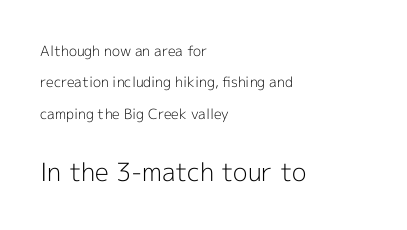
{"italic": "no", "bold": "no", "underline": "no", "align": "left", "line_spacing": "loose", "line_spacing_ratio": 2.24, "letter_spacing": "normal", "letter_spacing_em": 0.0, "larger_block": "second", "size_ratio": 1.79, "glyph_px": 25}
